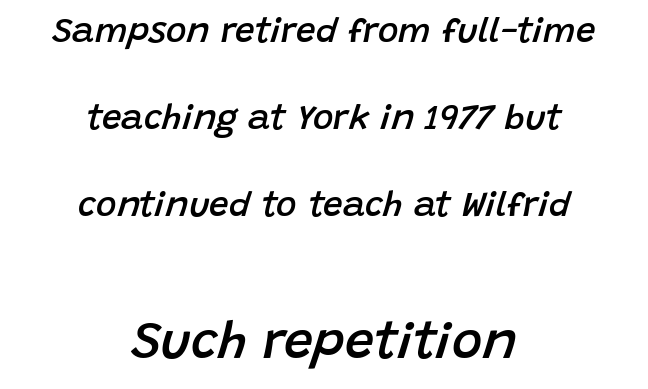
Q: Is the text bold? A: Semi-bold.
Q: Is the text italic (slanted)? A: Yes, it leans right by about 15 degrees.
Q: Is the text underlined? A: No.
Q: How is the paragraph aligned? A: Centered.
Q: Is the spacing between letters normal or unusually wide? A: Normal.
Q: Is the spacing between lines tight, normal or loose? A: Loose.
Q: Which block of text is set in a larger size, the first (top) or the second (bottom)? A: The second (bottom) one.
Q: Width (condensed, normal, or wide)? A: Normal.
Q: Stroke contrast? A: Low.
Q: x-height? A: Large.
Q: Monospaced? A: No.
